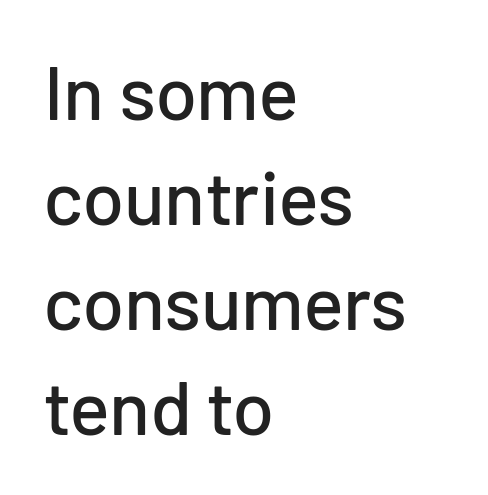
Q: Is the text italic (slanted)? A: No, it is upright.
Q: Is the typeface a serif or a sans-serif typeface? A: Sans-serif.
Q: Is the text underlined? A: No.
Q: How is the paragraph aligned? A: Left-aligned.
Q: Is the spacing between letters normal or unusually wide? A: Normal.
Q: Is the spacing between lines tight, normal or loose? A: Normal.
Q: Width (condensed, normal, or wide)? A: Normal.
Q: Stroke contrast? A: Low.
Q: x-height? A: Medium.
Q: Monospaced? A: No.
